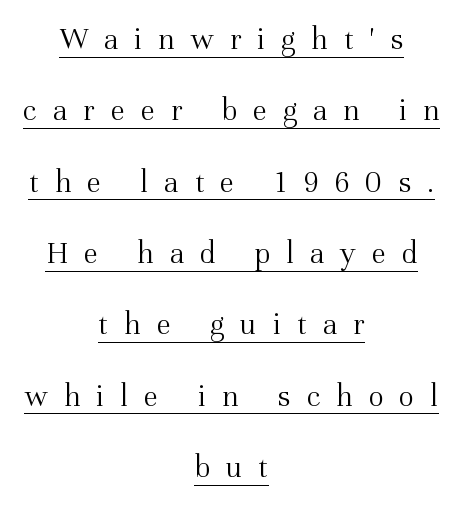
The image shows 32 px light serif type, upright; set centered, loose line spacing (2.23x), unusually wide letter spacing (+0.5 em), underlined; medium stroke contrast and a medium x-height.
